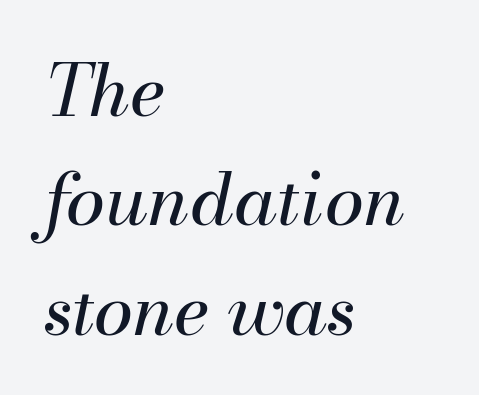
{"italic": "yes", "lean": "right", "slant_degrees": 13, "bold": "no", "weight": "regular", "width": "normal", "stroke_contrast": "medium", "x_height": "small", "monospaced": "no", "underline": "no", "align": "left", "line_spacing": "normal", "line_spacing_ratio": 1.54, "letter_spacing": "normal", "letter_spacing_em": 0.0, "glyph_px": 71}
